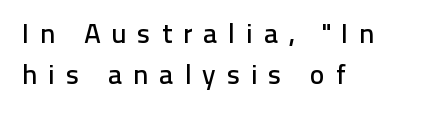
{"serif": "no", "italic": "no", "width": "normal", "stroke_contrast": "low", "x_height": "medium", "monospaced": "no", "underline": "no", "align": "left", "line_spacing": "normal", "line_spacing_ratio": 1.47, "letter_spacing": "wide", "letter_spacing_em": 0.38, "glyph_px": 28}
